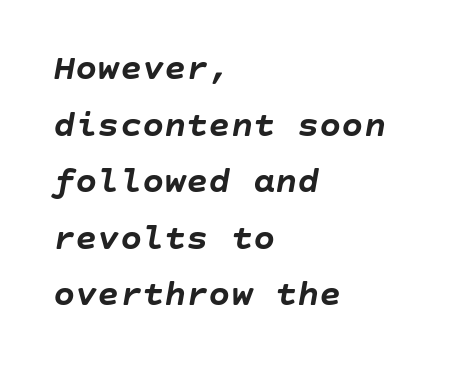
Q: Is the text bold? A: Yes.
Q: Is the text italic (slanted)? A: Yes, it leans right by about 10 degrees.
Q: Is the text underlined? A: No.
Q: How is the paragraph aligned? A: Left-aligned.
Q: Is the spacing between letters normal or unusually wide? A: Normal.
Q: Is the spacing between lines tight, normal or loose? A: Normal.
Q: Width (condensed, normal, or wide)? A: Normal.
Q: Stroke contrast? A: Low.
Q: x-height? A: Large.
